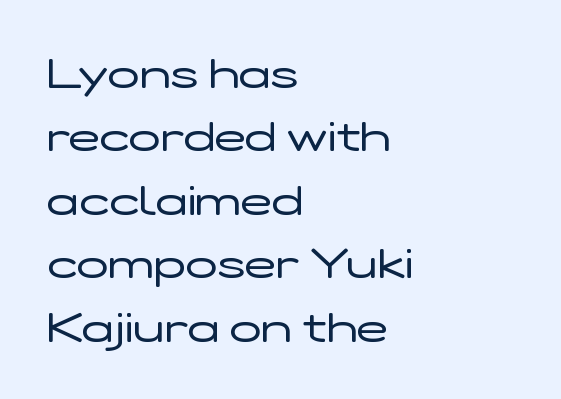
The image shows 42 px regular-weight, wide sans-serif type, upright; set left-aligned, normal line spacing (1.51x), normal letter spacing, not underlined; low stroke contrast and a medium x-height.
